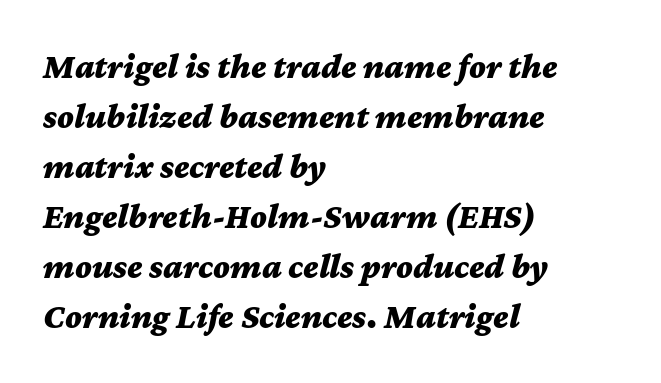
Q: Is the text bold? A: Yes.
Q: Is the text italic (slanted)? A: Yes, it leans right by about 12 degrees.
Q: Is the text underlined? A: No.
Q: How is the paragraph aligned? A: Left-aligned.
Q: Is the spacing between letters normal or unusually wide? A: Normal.
Q: Is the spacing between lines tight, normal or loose? A: Normal.
Q: Width (condensed, normal, or wide)? A: Wide.
Q: Stroke contrast? A: Medium.
Q: x-height? A: Medium.
Q: Monospaced? A: No.
